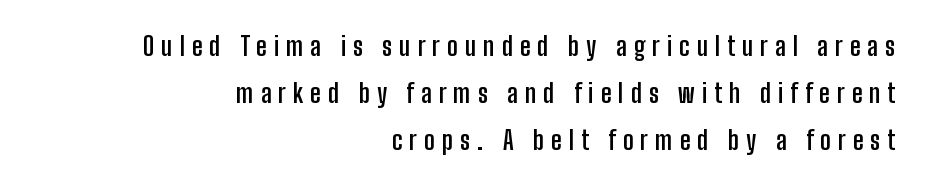
Q: Is the text bold? A: Yes.
Q: Is the text italic (slanted)? A: No, it is upright.
Q: Is the text underlined? A: No.
Q: How is the paragraph aligned? A: Right-aligned.
Q: Is the spacing between letters normal or unusually wide? A: Unusually wide.
